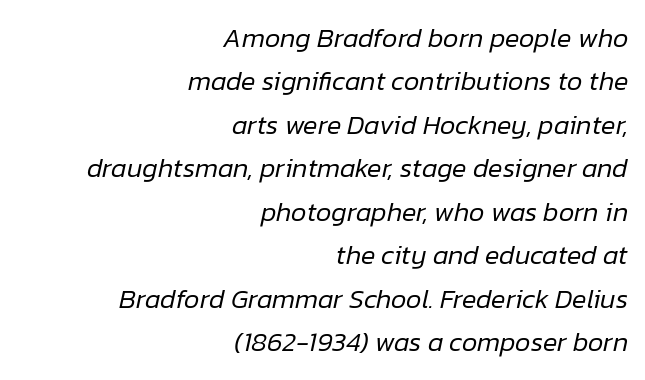
{"italic": "yes", "lean": "right", "slant_degrees": 12, "bold": "no", "underline": "no", "align": "right", "line_spacing": "normal", "line_spacing_ratio": 1.61, "letter_spacing": "normal", "letter_spacing_em": 0.0, "glyph_px": 27}
